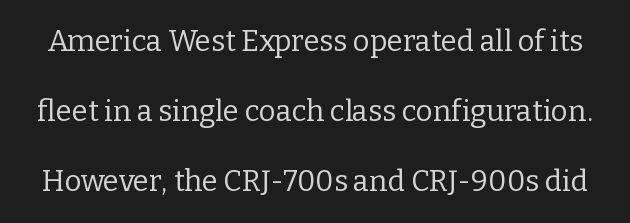
The image shows 29 px regular-weight serif type, upright; set loose line spacing (2.42x), normal letter spacing, not underlined; low stroke contrast and a medium x-height.
